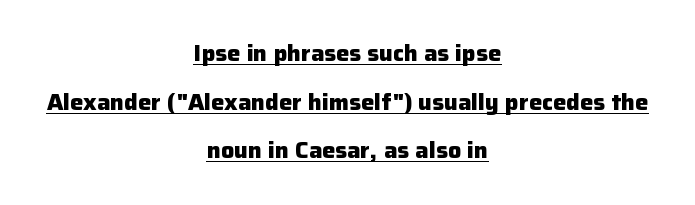
Q: Is the text bold? A: Yes.
Q: Is the text italic (slanted)? A: No, it is upright.
Q: Is the text underlined? A: Yes.
Q: How is the paragraph aligned? A: Centered.
Q: Is the spacing between letters normal or unusually wide? A: Normal.
Q: Is the spacing between lines tight, normal or loose? A: Loose.
